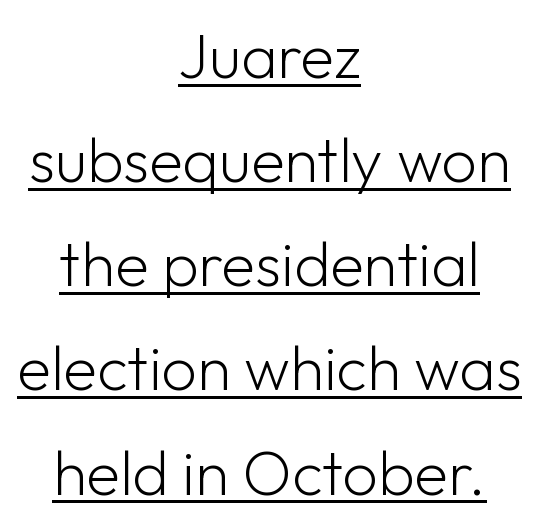
{"serif": "no", "italic": "no", "bold": "no", "weight": "light", "width": "normal", "stroke_contrast": "low", "x_height": "medium", "monospaced": "no", "underline": "yes", "align": "center", "line_spacing": "normal", "line_spacing_ratio": 1.68, "letter_spacing": "normal", "letter_spacing_em": 0.0, "glyph_px": 62}
